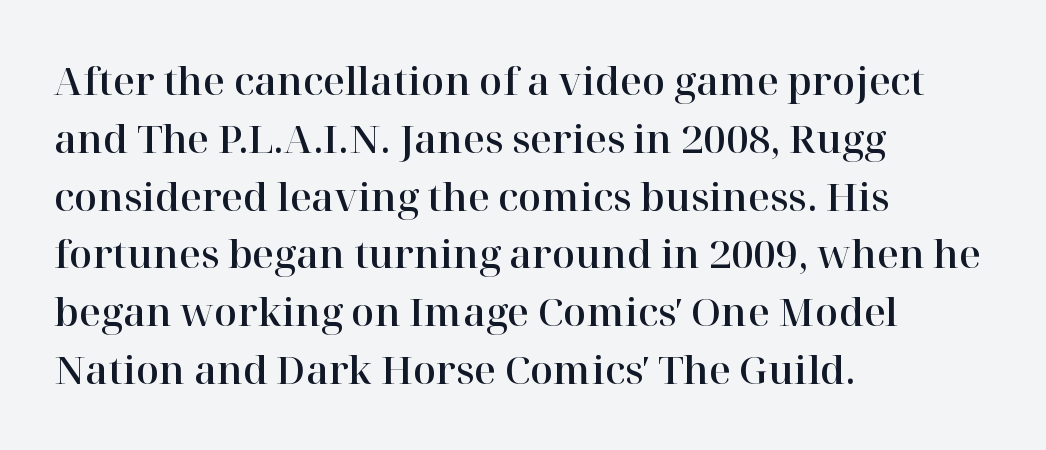
Q: Is the text italic (slanted)? A: No, it is upright.
Q: Is the typeface a serif or a sans-serif typeface? A: Serif.
Q: Is the text underlined? A: No.
Q: How is the paragraph aligned? A: Left-aligned.
Q: Is the spacing between letters normal or unusually wide? A: Normal.
Q: Is the spacing between lines tight, normal or loose? A: Normal.
Q: Width (condensed, normal, or wide)? A: Normal.
Q: Stroke contrast? A: High.
Q: x-height? A: Medium.
Q: Monospaced? A: No.
